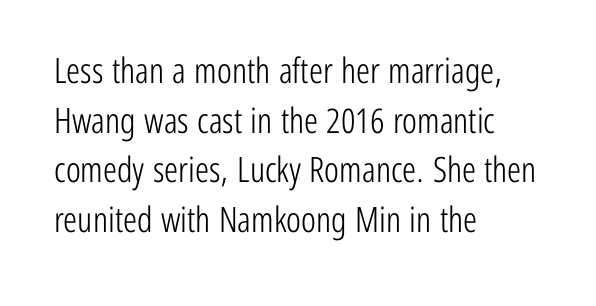
{"serif": "no", "italic": "no", "bold": "no", "weight": "light", "width": "condensed", "stroke_contrast": "low", "x_height": "medium", "monospaced": "no", "underline": "no", "align": "left", "line_spacing": "normal", "line_spacing_ratio": 1.42, "letter_spacing": "normal", "letter_spacing_em": 0.0, "glyph_px": 35}
